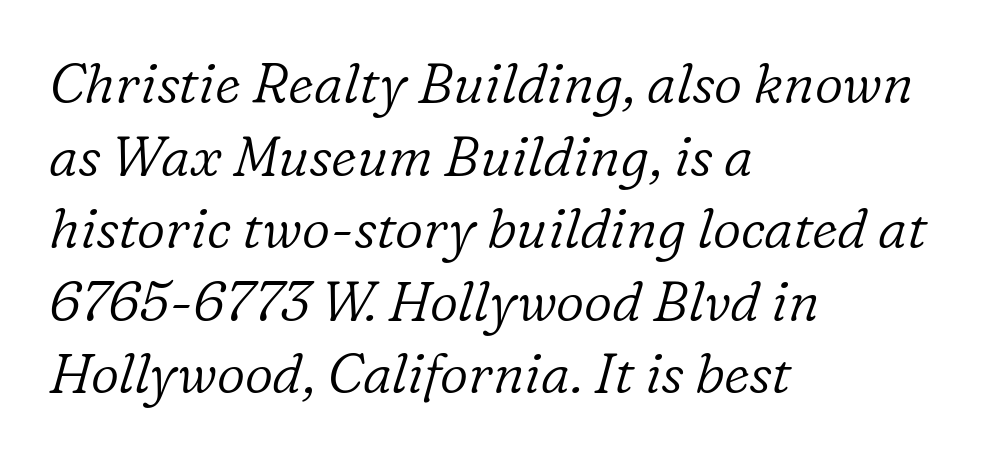
The image shows 55 px light serif type, italic (leaning right); set left-aligned, normal line spacing (1.32x), normal letter spacing, not underlined; low stroke contrast and a medium x-height.
